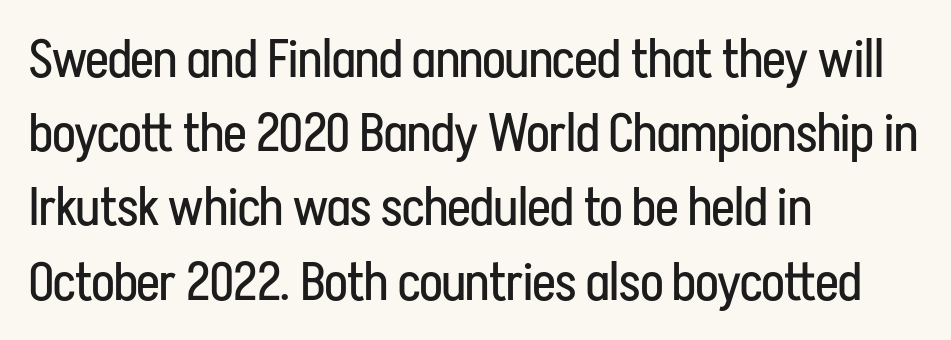
The image shows 53 px regular-weight, condensed sans-serif type, upright; set left-aligned, normal line spacing (1.4x), normal letter spacing, not underlined; low stroke contrast and a medium x-height.
